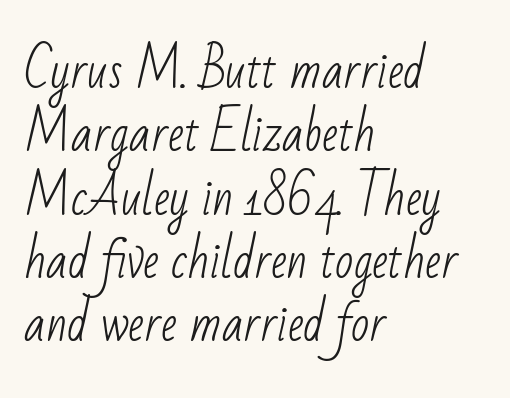
The image shows 48 px light, condensed sans-serif type; set left-aligned, normal line spacing (1.32x), normal letter spacing, not underlined; low stroke contrast and a small x-height.
